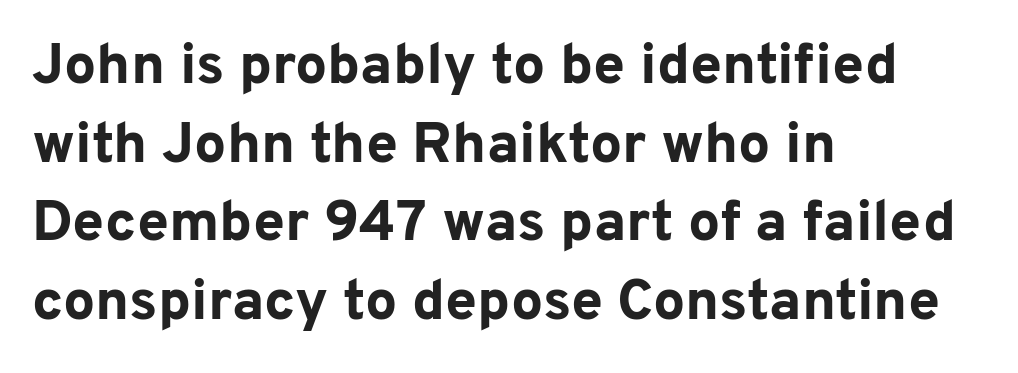
Decoration check: the copy has no underline. Baseline-to-baseline distance is the conventional proportion of letter height. The lines in this sample share a left origin and differ only in where they stop. Do the letters lean? They stand straight. Spacing between characters is what you'd get straight out of the box. Character widths vary here, with narrow letters taking less room than wide ones.
